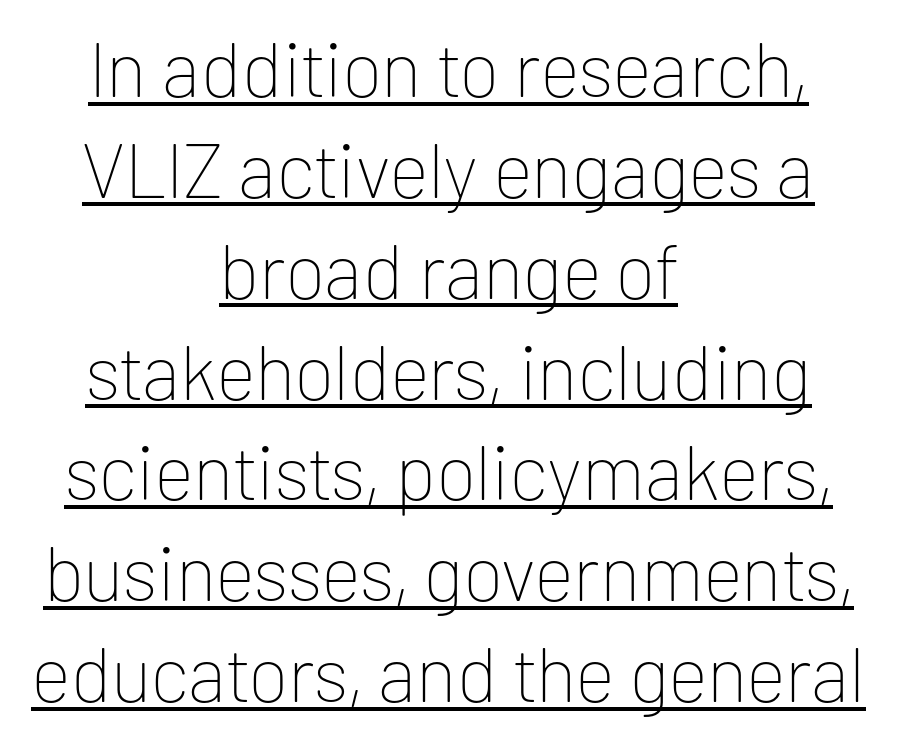
Q: Is the text bold? A: No.
Q: Is the text italic (slanted)? A: No, it is upright.
Q: Is the typeface a serif or a sans-serif typeface? A: Sans-serif.
Q: Is the text underlined? A: Yes.
Q: How is the paragraph aligned? A: Centered.
Q: Is the spacing between letters normal or unusually wide? A: Normal.
Q: Is the spacing between lines tight, normal or loose? A: Normal.
Q: Width (condensed, normal, or wide)? A: Normal.
Q: Stroke contrast? A: Low.
Q: x-height? A: Medium.
Q: Monospaced? A: No.
